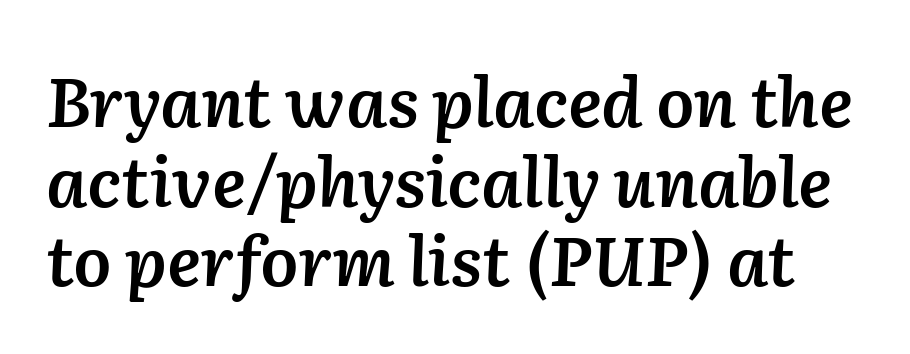
Q: Is the text bold? A: Semi-bold.
Q: Is the text italic (slanted)? A: Yes, it leans right by about 2 degrees.
Q: Is the text underlined? A: No.
Q: Is the spacing between letters normal or unusually wide? A: Normal.
Q: Width (condensed, normal, or wide)? A: Normal.
Q: Stroke contrast? A: Low.
Q: x-height? A: Medium.
Q: Monospaced? A: No.
